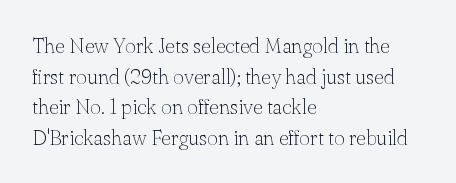
The strip under each line holds only bare page. The lines in this sample share a left origin and differ only in where they stop. The block of text has a typical density, with ordinary space between rows. A typesetter would call this zero additional tracking. Each stroke keeps to a modest, everyday thickness or less. Style check: upright.
